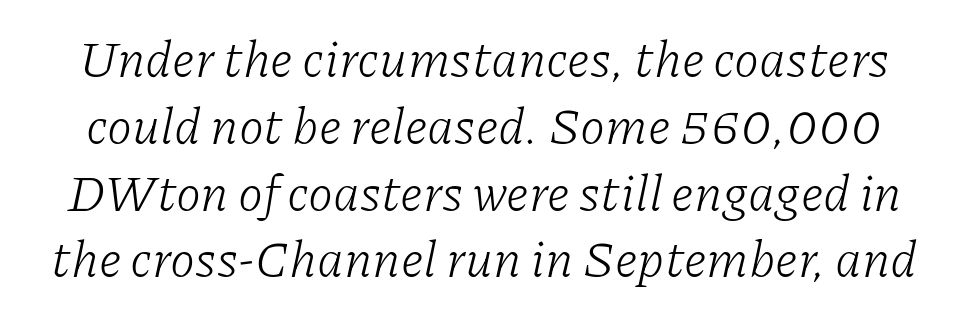
{"serif": "yes", "italic": "yes", "lean": "right", "slant_degrees": 11, "bold": "no", "weight": "light", "width": "normal", "stroke_contrast": "low", "x_height": "medium", "monospaced": "no", "underline": "no", "line_spacing": "normal", "line_spacing_ratio": 1.31, "letter_spacing": "normal", "letter_spacing_em": 0.0, "glyph_px": 51}
